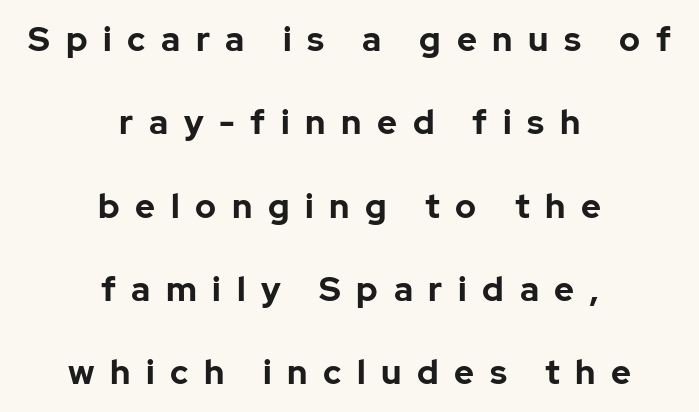
The image shows 34 px bold sans-serif type, upright; set centered, loose line spacing (2.45x), unusually wide letter spacing (+0.46 em), not underlined; low stroke contrast and a medium x-height.
